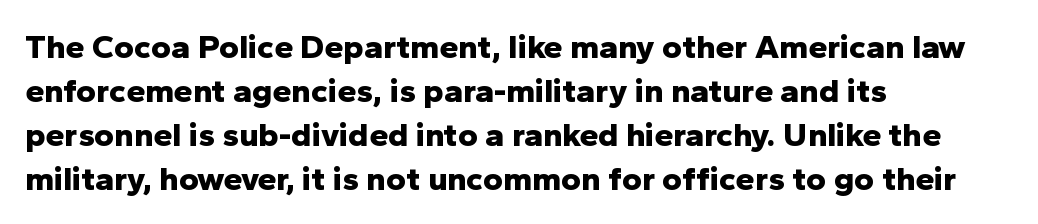
{"serif": "no", "italic": "no", "bold": "yes", "weight": "bold", "width": "normal", "stroke_contrast": "low", "x_height": "medium", "monospaced": "no", "underline": "no", "align": "left", "line_spacing": "normal", "line_spacing_ratio": 1.29, "letter_spacing": "normal", "letter_spacing_em": 0.0, "glyph_px": 34}
